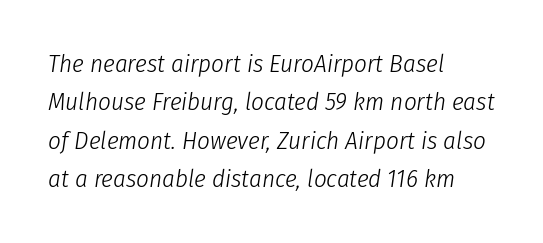
The passage shown leans; its letterforms are oblique. These lines sit exactly where default settings would place them. A clean baseline with only descenders dipping below it. The line texture is even and compact thanks to regular tracking.
